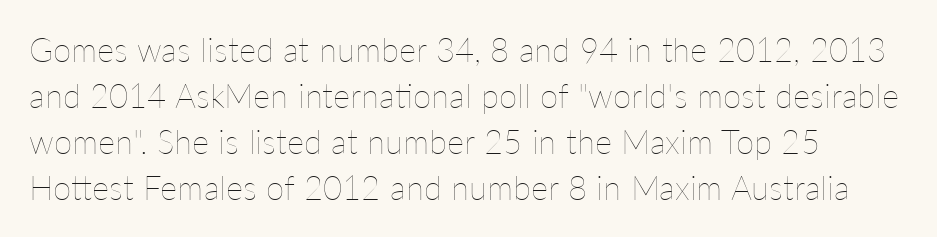
The image shows 33 px thin type, upright; set left-aligned, normal line spacing (1.39x), normal letter spacing, not underlined; low stroke contrast and a medium x-height.
